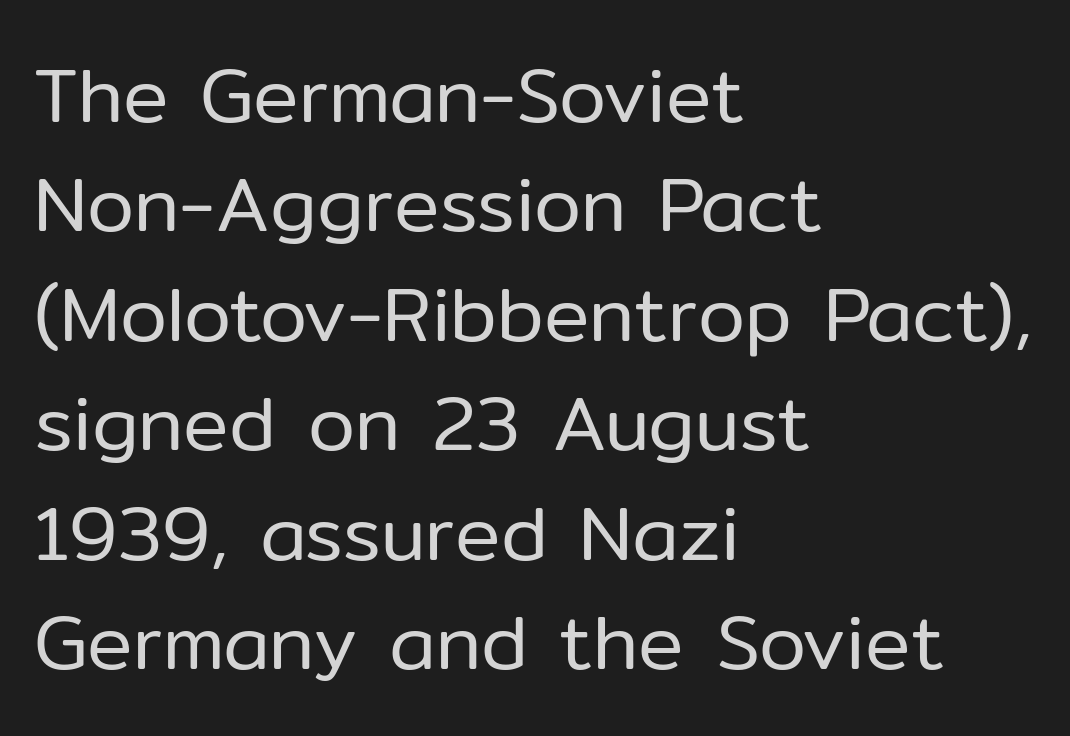
Q: Is the text bold? A: No.
Q: Is the text italic (slanted)? A: No, it is upright.
Q: Is the typeface a serif or a sans-serif typeface? A: Sans-serif.
Q: Is the text underlined? A: No.
Q: How is the paragraph aligned? A: Left-aligned.
Q: Is the spacing between letters normal or unusually wide? A: Normal.
Q: Is the spacing between lines tight, normal or loose? A: Normal.
Q: Width (condensed, normal, or wide)? A: Normal.
Q: Stroke contrast? A: Low.
Q: x-height? A: Medium.
Q: Monospaced? A: No.
